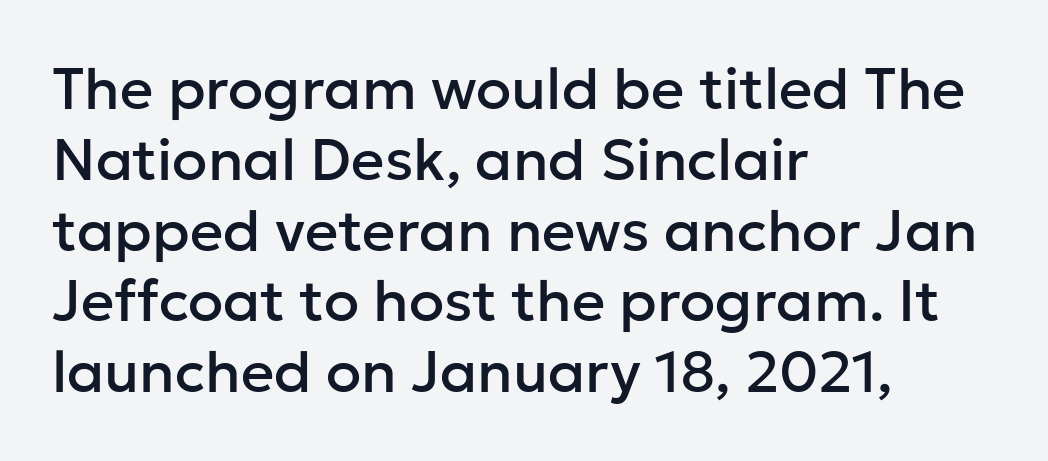
Q: Is the text italic (slanted)? A: No, it is upright.
Q: Is the typeface a serif or a sans-serif typeface? A: Sans-serif.
Q: Is the text underlined? A: No.
Q: How is the paragraph aligned? A: Left-aligned.
Q: Is the spacing between letters normal or unusually wide? A: Normal.
Q: Width (condensed, normal, or wide)? A: Normal.
Q: Stroke contrast? A: Low.
Q: x-height? A: Medium.
Q: Monospaced? A: No.
